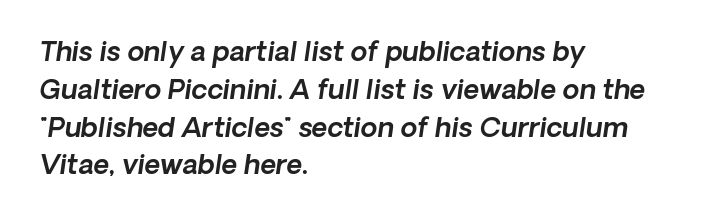
Q: Is the text italic (slanted)? A: Yes, it leans right by about 8 degrees.
Q: Is the text underlined? A: No.
Q: How is the paragraph aligned? A: Left-aligned.
Q: Is the spacing between letters normal or unusually wide? A: Normal.
Q: Is the spacing between lines tight, normal or loose? A: Normal.
